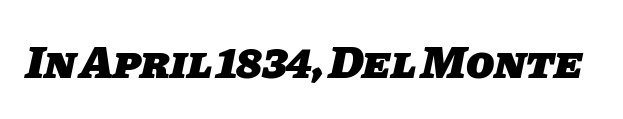
The image shows 46 px heavy type; set normal letter spacing, not underlined; low stroke contrast and a large x-height.
